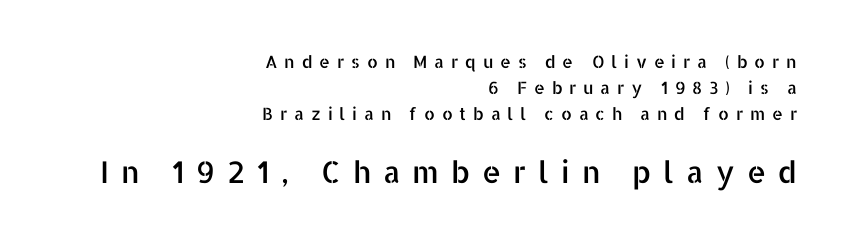
Check under the words: just untouched page. If you measured baseline to baseline, you'd find a middling distance. The type family on display is of the sans-serif kind. If you squint, the bottom block still reads clearly — it's the larger of the two. Inter-character spacing is expanded well beyond the font's built-in metrics. This sample uses an upright cut, with every glyph sitting square on the baseline.
